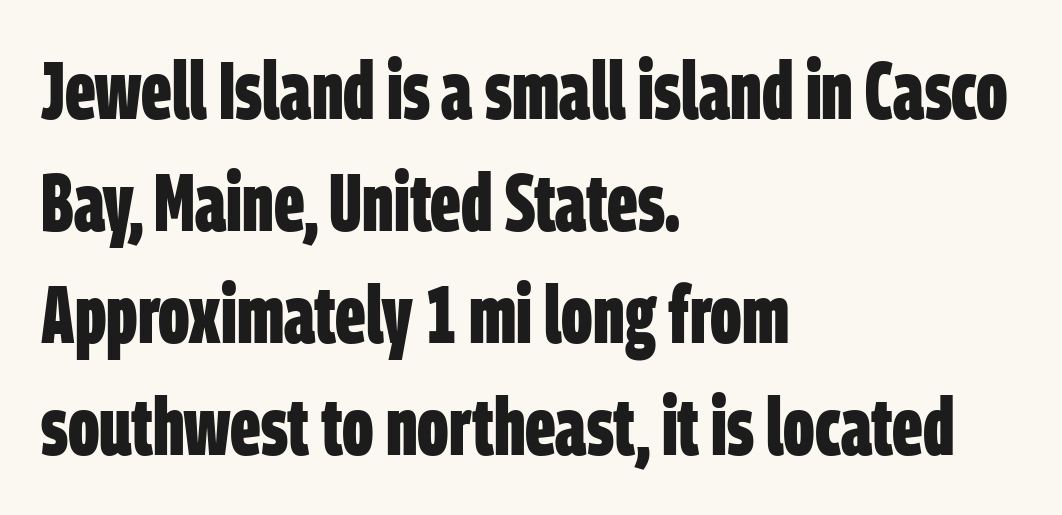
{"serif": "no", "bold": "yes", "weight": "bold", "width": "condensed", "stroke_contrast": "low", "x_height": "large", "monospaced": "no", "underline": "no", "align": "left", "line_spacing": "normal", "line_spacing_ratio": 1.4, "letter_spacing": "normal", "letter_spacing_em": 0.0, "glyph_px": 80}
